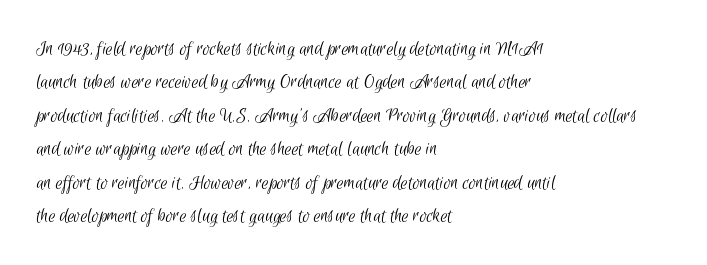
Q: Is the text bold? A: No.
Q: Is the text underlined? A: No.
Q: How is the paragraph aligned? A: Left-aligned.
Q: Is the spacing between letters normal or unusually wide? A: Normal.
Q: Is the spacing between lines tight, normal or loose? A: Normal.
